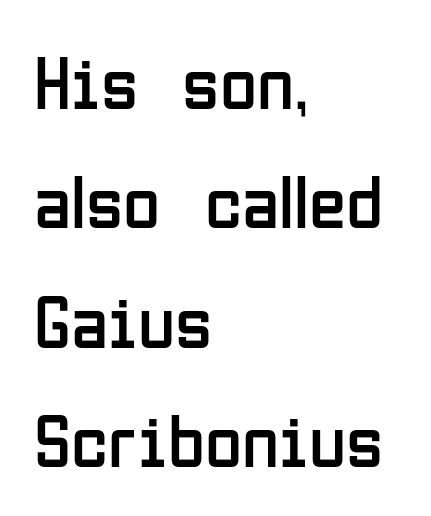
The image shows 76 px regular-weight, condensed sans-serif type, upright; set left-aligned, normal line spacing (1.57x), normal letter spacing, not underlined; low stroke contrast and a medium x-height.
